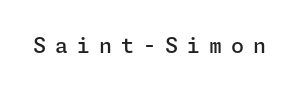
The image shows 21 px text type, upright; set unusually wide letter spacing (+0.43 em), not underlined.
